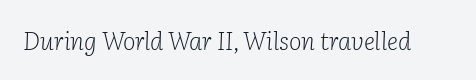
The image shows 24 px text type, italic (leaning right); set normal letter spacing, not underlined.
